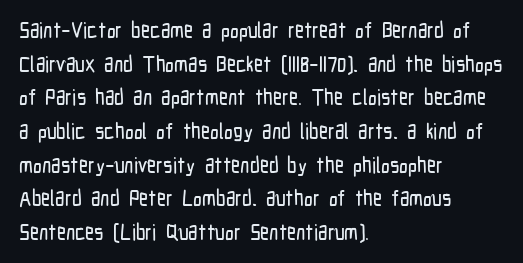
The image shows 22 px text type, upright; set left-aligned, normal line spacing (1.53x), normal letter spacing, not underlined.
